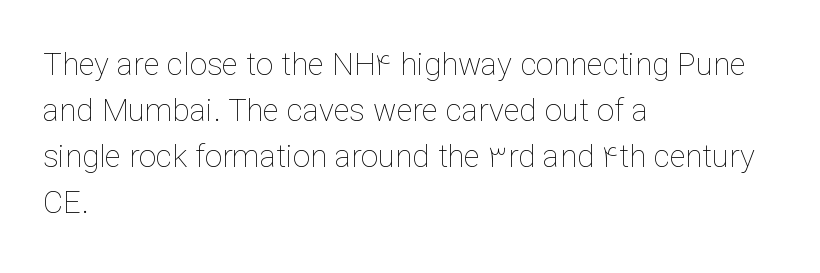
The image shows 31 px thin type, upright; set left-aligned, normal line spacing (1.48x), normal letter spacing, not underlined; low stroke contrast and a medium x-height.
